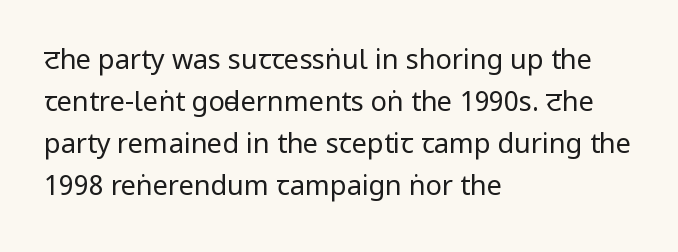
{"italic": "no", "bold": "no", "underline": "no", "align": "left", "line_spacing": "normal", "line_spacing_ratio": 1.56, "letter_spacing": "normal", "letter_spacing_em": 0.0, "glyph_px": 27}
